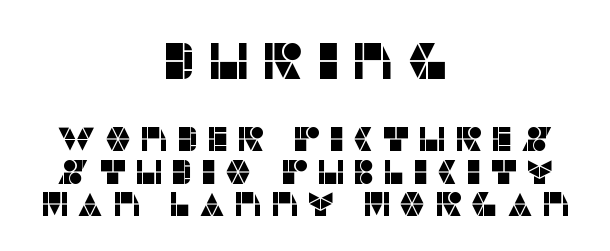
Q: Is the text italic (slanted)? A: No, it is upright.
Q: Is the typeface a serif or a sans-serif typeface? A: Sans-serif.
Q: Is the text underlined? A: No.
Q: How is the paragraph aligned? A: Centered.
Q: Is the spacing between letters normal or unusually wide? A: Unusually wide.
Q: Is the spacing between lines tight, normal or loose? A: Tight.
Q: Which block of text is set in a larger size, the first (top) or the second (bottom)? A: The first (top) one.
Q: Width (condensed, normal, or wide)? A: Normal.
Q: Stroke contrast? A: Low.
Q: x-height? A: Large.
Q: Monospaced? A: No.
